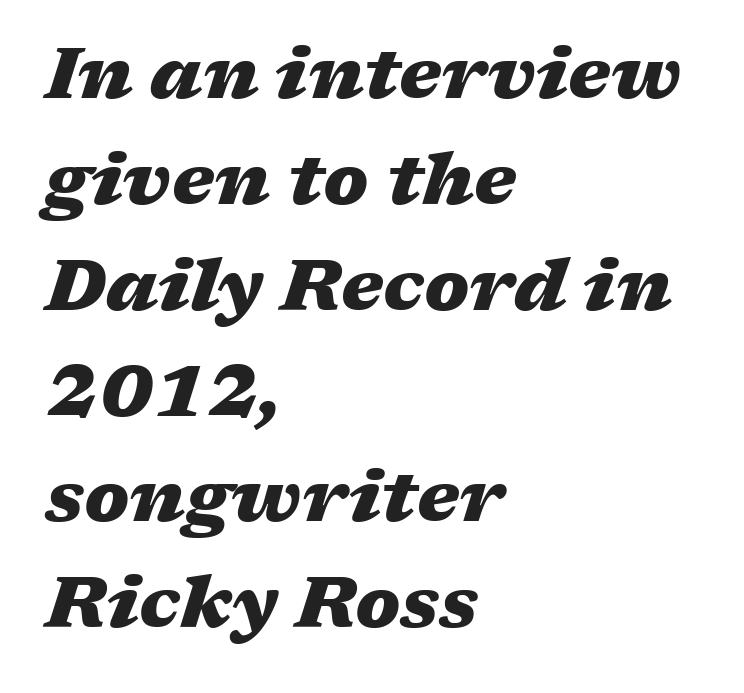
Q: Is the text bold? A: Yes.
Q: Is the text italic (slanted)? A: Yes, it leans right by about 17 degrees.
Q: Is the text underlined? A: No.
Q: How is the paragraph aligned? A: Left-aligned.
Q: Is the spacing between letters normal or unusually wide? A: Normal.
Q: Is the spacing between lines tight, normal or loose? A: Normal.
Q: Width (condensed, normal, or wide)? A: Wide.
Q: Stroke contrast? A: Medium.
Q: x-height? A: Medium.
Q: Monospaced? A: No.
